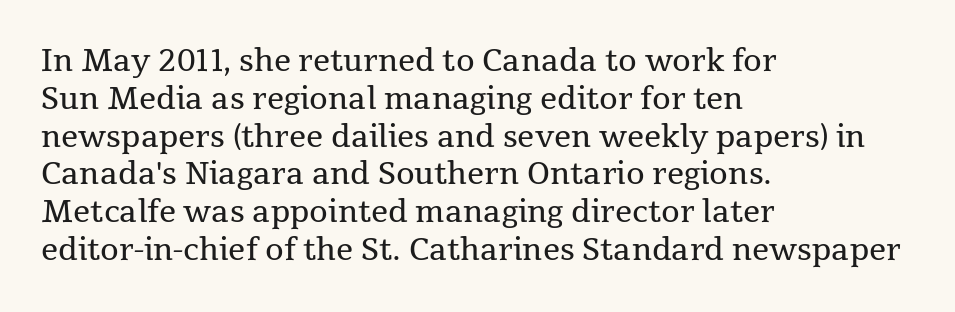
Q: Is the text bold? A: No.
Q: Is the text italic (slanted)? A: No, it is upright.
Q: Is the typeface a serif or a sans-serif typeface? A: Serif.
Q: Is the text underlined? A: No.
Q: How is the paragraph aligned? A: Left-aligned.
Q: Is the spacing between letters normal or unusually wide? A: Normal.
Q: Is the spacing between lines tight, normal or loose? A: Normal.
Q: Width (condensed, normal, or wide)? A: Normal.
Q: Stroke contrast? A: Medium.
Q: x-height? A: Medium.
Q: Monospaced? A: No.
